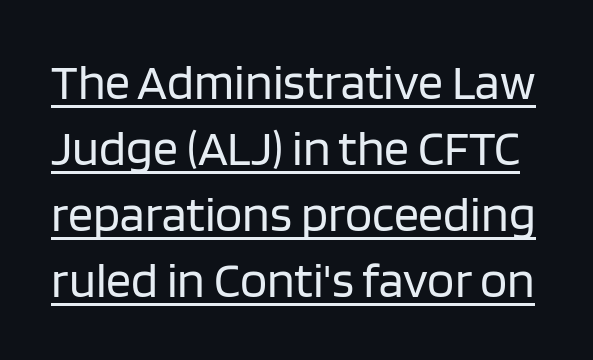
Q: Is the text bold? A: No.
Q: Is the text italic (slanted)? A: No, it is upright.
Q: Is the typeface a serif or a sans-serif typeface? A: Sans-serif.
Q: Is the text underlined? A: Yes.
Q: Is the spacing between letters normal or unusually wide? A: Normal.
Q: Is the spacing between lines tight, normal or loose? A: Normal.
Q: Width (condensed, normal, or wide)? A: Normal.
Q: Stroke contrast? A: Low.
Q: x-height? A: Large.
Q: Monospaced? A: No.
